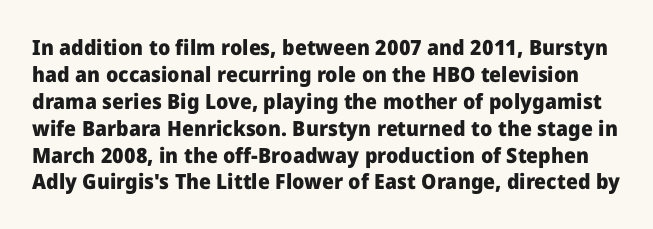
Q: Is the text bold? A: Yes.
Q: Is the text italic (slanted)? A: No, it is upright.
Q: Is the text underlined? A: No.
Q: Is the spacing between letters normal or unusually wide? A: Normal.
Q: Is the spacing between lines tight, normal or loose? A: Normal.
